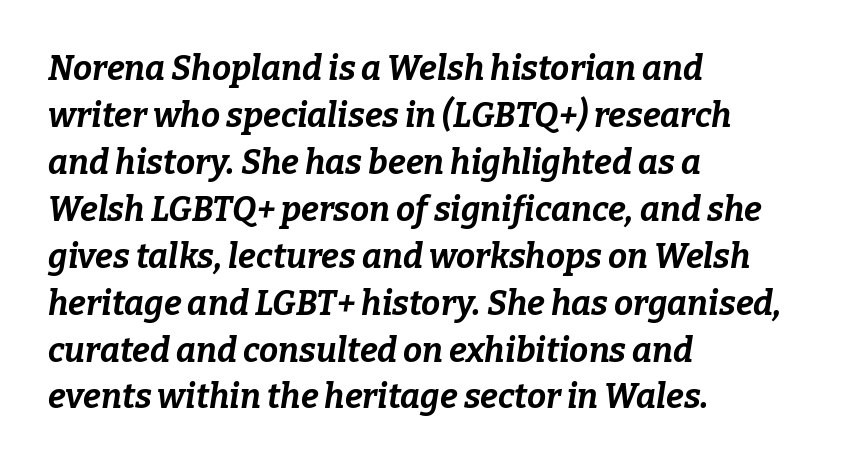
{"italic": "yes", "lean": "right", "slant_degrees": 9, "bold": "yes", "weight": "bold", "width": "normal", "stroke_contrast": "low", "x_height": "medium", "monospaced": "no", "underline": "no", "align": "left", "line_spacing": "normal", "line_spacing_ratio": 1.38, "letter_spacing": "normal", "letter_spacing_em": 0.0, "glyph_px": 34}
